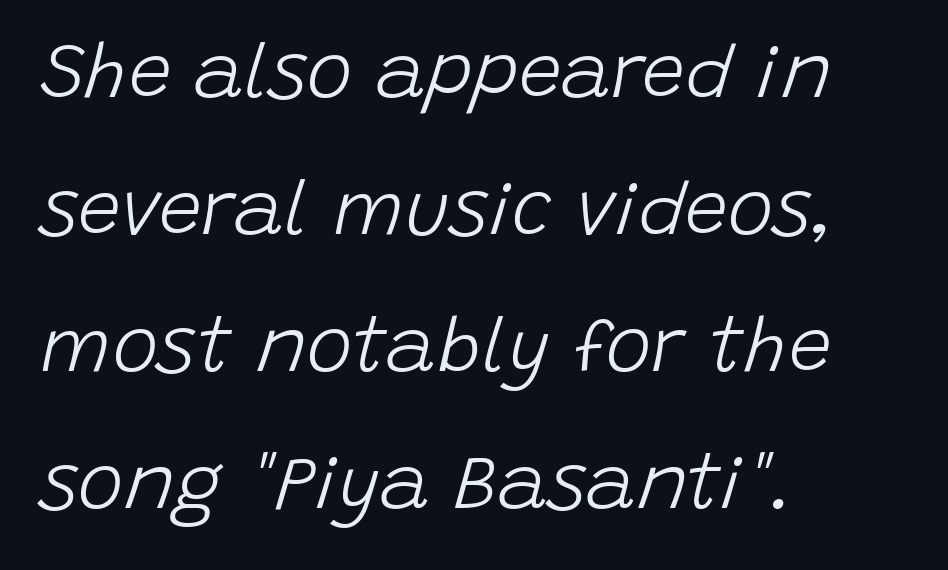
The image shows 77 px light type, italic (leaning right); set left-aligned, line spacing 1.78x, normal letter spacing, not underlined; low stroke contrast and a large x-height.
